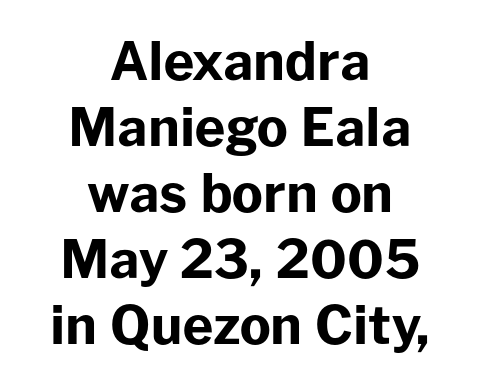
These lines carry a lot of weight — the face is fully bold. Anything drawn beneath the words? Only blank space. Casual observation: everything's sitting right in the middle. The text was rendered using a sans face with plain stroke endings. Regarding leading, the lines here are spaced in the standard way.
